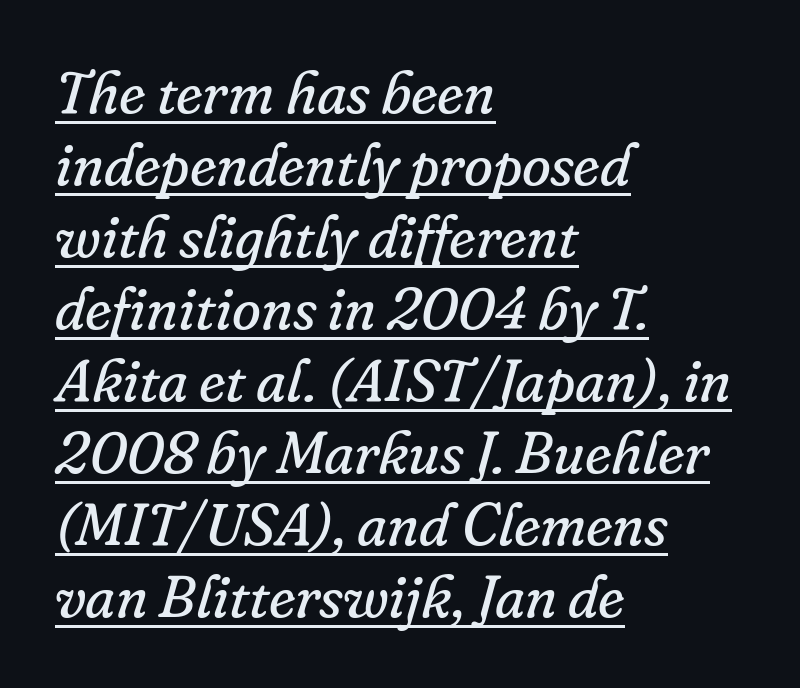
The image shows 59 px regular-weight serif type, italic (leaning right); set left-aligned, line spacing 1.22x, normal letter spacing, underlined; low stroke contrast and a small x-height.
